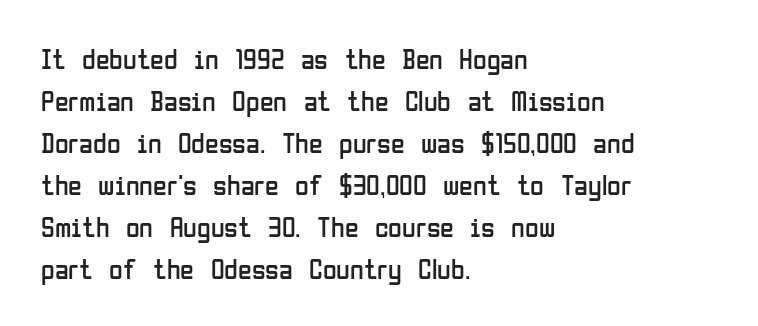
{"serif": "no", "italic": "no", "bold": "no", "weight": "regular", "width": "condensed", "stroke_contrast": "low", "x_height": "medium", "monospaced": "no", "underline": "no", "align": "left", "line_spacing": "normal", "line_spacing_ratio": 1.5, "letter_spacing": "normal", "letter_spacing_em": 0.0, "glyph_px": 28}
